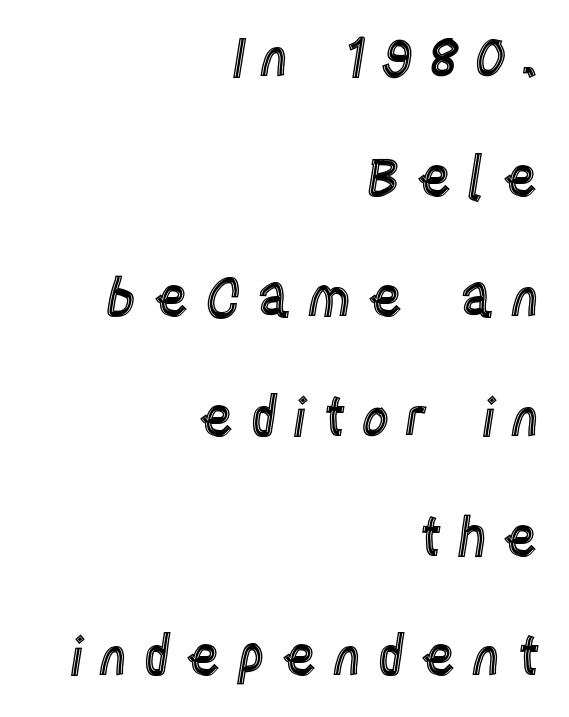
{"width": "condensed", "x_height": "large", "monospaced": "no", "underline": "no", "align": "right", "line_spacing": "loose", "line_spacing_ratio": 2.22, "letter_spacing": "wide", "letter_spacing_em": 0.28, "glyph_px": 54}
